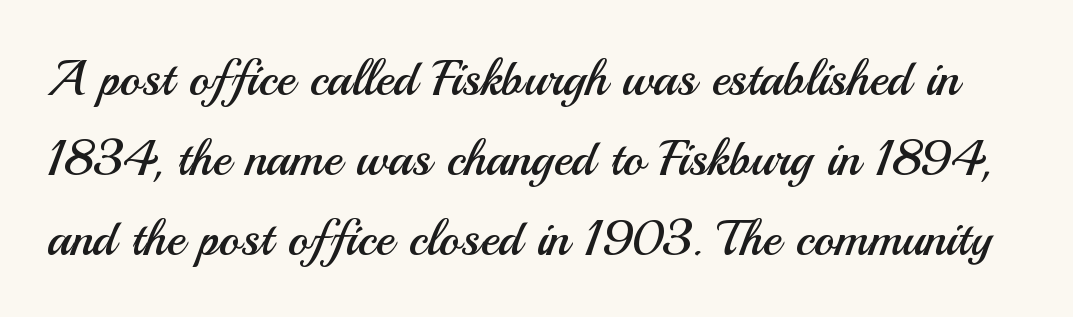
The image shows 50 px regular-weight sans-serif type; set normal line spacing (1.6x), normal letter spacing, not underlined; medium stroke contrast and a small x-height.
